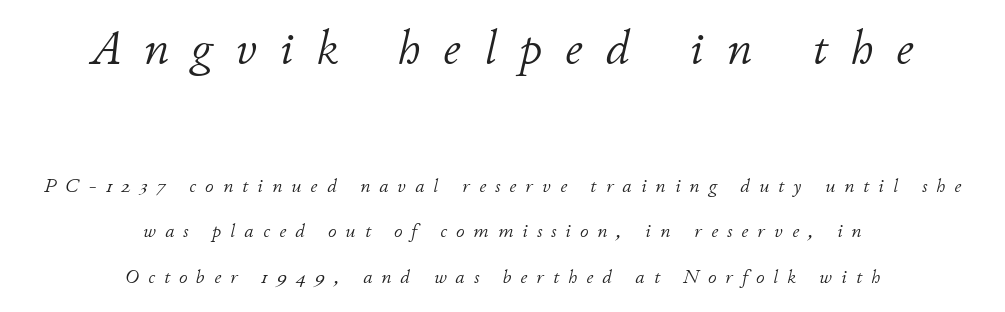
The image shows 48 px light type, italic (leaning right); set centered, loose line spacing (2.4x), unusually wide letter spacing (+0.48 em), not underlined; the first (top) block is 2.53x larger; low stroke contrast and a small x-height.
